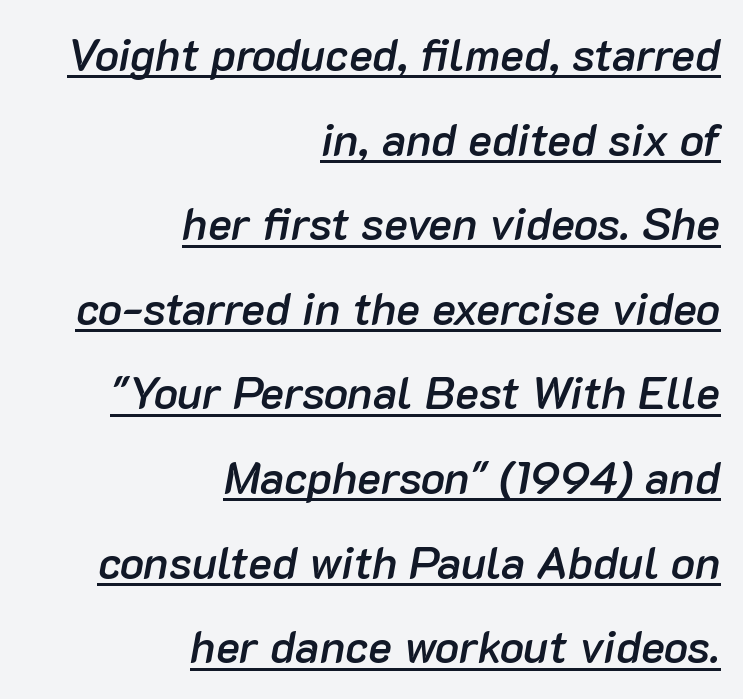
Q: Is the text bold? A: Semi-bold.
Q: Is the text italic (slanted)? A: Yes, it leans right by about 10 degrees.
Q: Is the text underlined? A: Yes.
Q: How is the paragraph aligned? A: Right-aligned.
Q: Is the spacing between letters normal or unusually wide? A: Normal.
Q: Width (condensed, normal, or wide)? A: Normal.
Q: Stroke contrast? A: Low.
Q: x-height? A: Medium.
Q: Monospaced? A: No.
